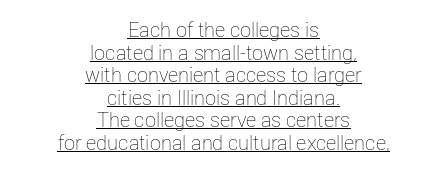
Q: Is the text bold? A: No.
Q: Is the text italic (slanted)? A: No, it is upright.
Q: Is the text underlined? A: Yes.
Q: How is the paragraph aligned? A: Centered.
Q: Is the spacing between letters normal or unusually wide? A: Normal.
Q: Is the spacing between lines tight, normal or loose? A: Tight.
